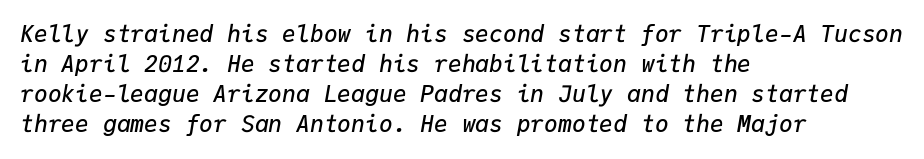
The image shows 23 px text type, italic (leaning right); set left-aligned, normal line spacing (1.31x), normal letter spacing, not underlined.
